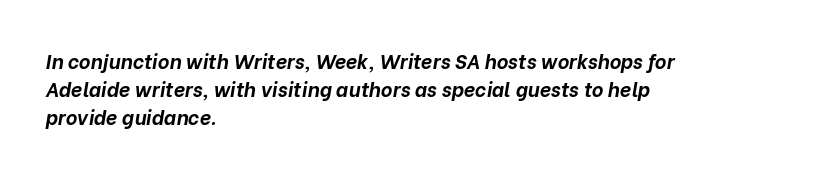
{"italic": "yes", "lean": "right", "slant_degrees": 10, "bold": "yes", "underline": "no", "align": "left", "line_spacing": "normal", "line_spacing_ratio": 1.4, "letter_spacing": "normal", "letter_spacing_em": 0.0, "glyph_px": 20}
